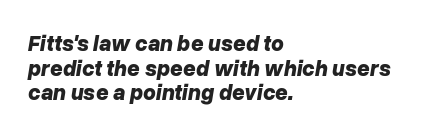
{"italic": "yes", "lean": "right", "slant_degrees": 10, "bold": "yes", "underline": "no", "align": "left", "line_spacing": "tight", "line_spacing_ratio": 1.12, "letter_spacing": "normal", "letter_spacing_em": 0.0, "glyph_px": 22}
